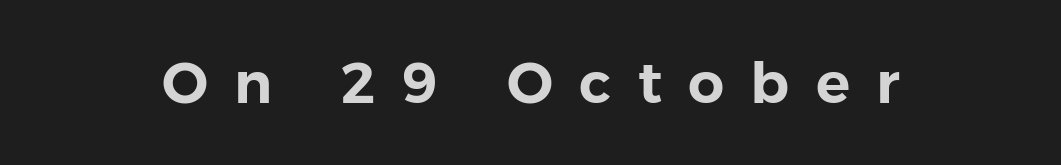
The image shows 57 px sans-serif type, upright; set unusually wide letter spacing (+0.46 em), not underlined; low stroke contrast and a medium x-height.
